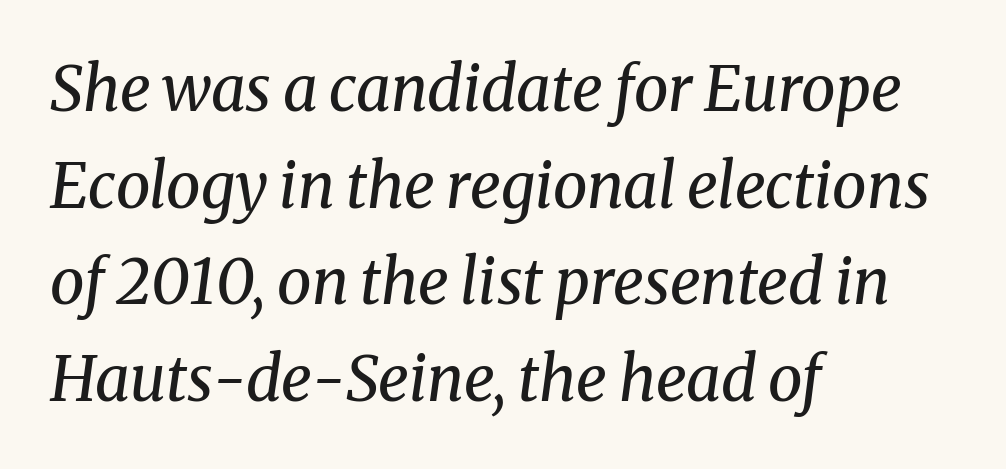
The image shows 62 px regular-weight serif type, italic (leaning right); set left-aligned, normal line spacing (1.56x), normal letter spacing, not underlined; medium stroke contrast and a medium x-height.
